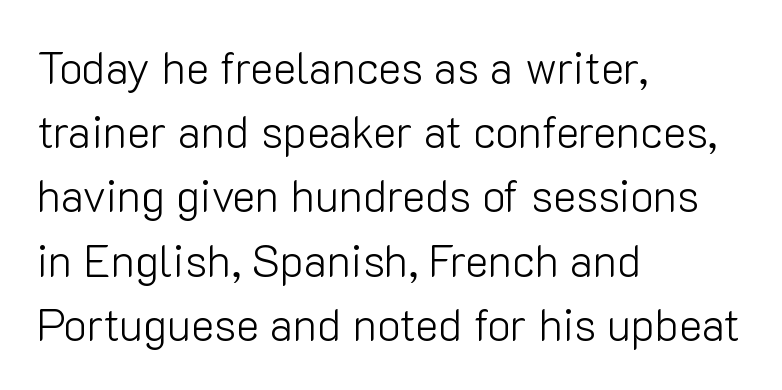
Q: Is the text bold? A: No.
Q: Is the text italic (slanted)? A: No, it is upright.
Q: Is the typeface a serif or a sans-serif typeface? A: Sans-serif.
Q: Is the text underlined? A: No.
Q: How is the paragraph aligned? A: Left-aligned.
Q: Is the spacing between letters normal or unusually wide? A: Normal.
Q: Is the spacing between lines tight, normal or loose? A: Normal.
Q: Width (condensed, normal, or wide)? A: Normal.
Q: Stroke contrast? A: Low.
Q: x-height? A: Medium.
Q: Monospaced? A: No.
